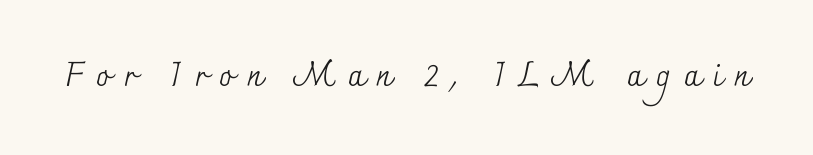
Q: Is the text bold? A: No.
Q: Is the text italic (slanted)? A: Yes.
Q: Is the typeface a serif or a sans-serif typeface? A: Serif.
Q: Is the text underlined? A: No.
Q: Is the spacing between letters normal or unusually wide? A: Unusually wide.
Q: Width (condensed, normal, or wide)? A: Normal.
Q: Stroke contrast? A: Medium.
Q: x-height? A: Small.
Q: Monospaced? A: No.
